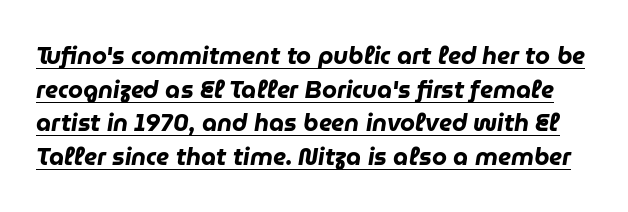
{"italic": "yes", "lean": "right", "slant_degrees": 9, "bold": "yes", "underline": "yes", "line_spacing": "normal", "line_spacing_ratio": 1.4, "letter_spacing": "normal", "letter_spacing_em": 0.0, "glyph_px": 24}
